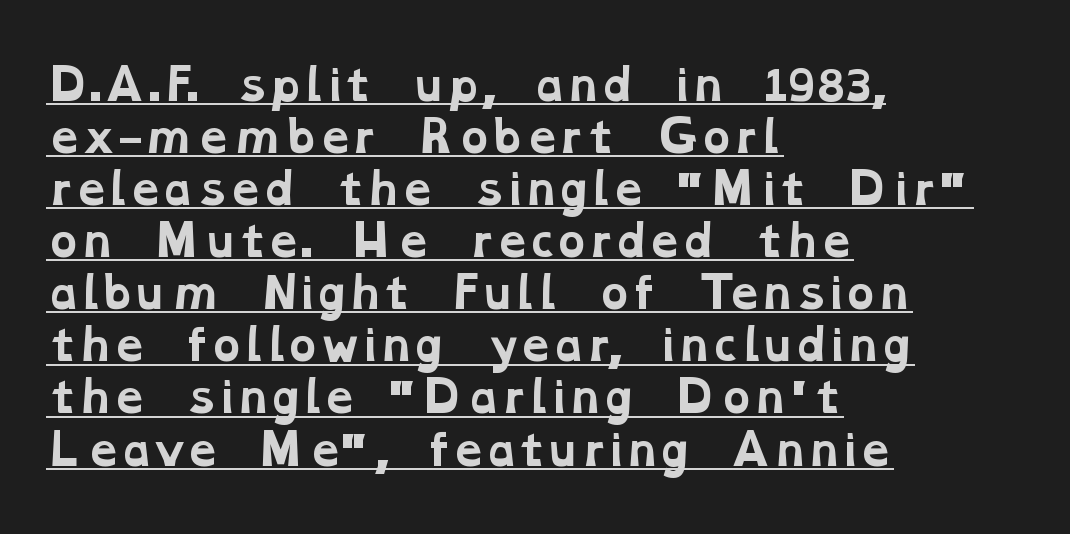
The image shows 42 px bold, wide serif type; set left-aligned, line spacing 1.24x, normal letter spacing, underlined; low stroke contrast and a medium x-height.
